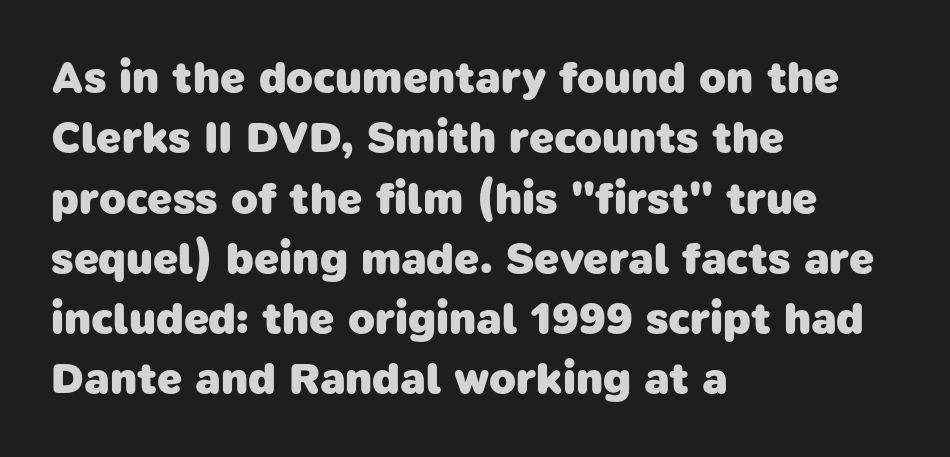
Any mark beneath the type? The region is blank. The setting favours the left margin, as ordinary paragraphs usually do. You can tell from the bare stems that sans-serif type was used. Here the designer chose a conventional face with non-uniform glyph widths.
